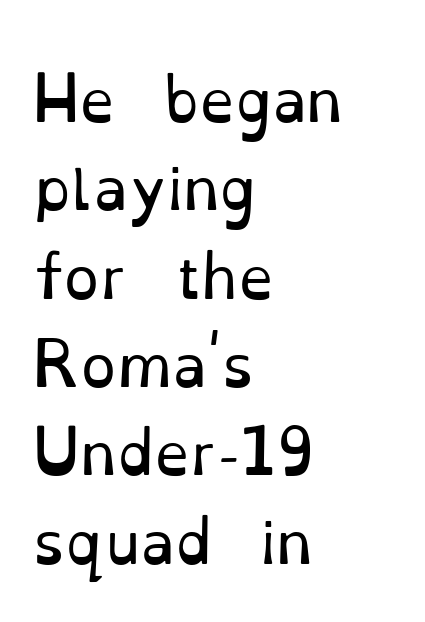
Q: Is the text bold? A: No.
Q: Is the text italic (slanted)? A: No, it is upright.
Q: Is the typeface a serif or a sans-serif typeface? A: Serif.
Q: Is the text underlined? A: No.
Q: How is the paragraph aligned? A: Left-aligned.
Q: Is the spacing between letters normal or unusually wide? A: Normal.
Q: Is the spacing between lines tight, normal or loose? A: Normal.
Q: Width (condensed, normal, or wide)? A: Normal.
Q: Stroke contrast? A: Low.
Q: x-height? A: Small.
Q: Monospaced? A: No.
